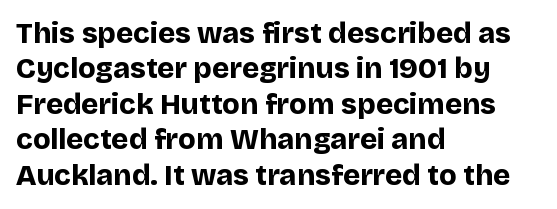
Q: Is the text bold? A: Yes.
Q: Is the text italic (slanted)? A: No, it is upright.
Q: Is the typeface a serif or a sans-serif typeface? A: Sans-serif.
Q: Is the text underlined? A: No.
Q: How is the paragraph aligned? A: Left-aligned.
Q: Is the spacing between letters normal or unusually wide? A: Normal.
Q: Width (condensed, normal, or wide)? A: Normal.
Q: Stroke contrast? A: Low.
Q: x-height? A: Large.
Q: Monospaced? A: No.
